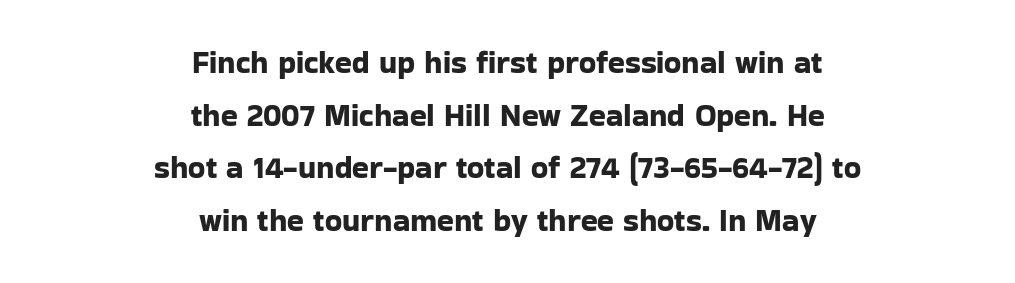
Q: Is the text italic (slanted)? A: No, it is upright.
Q: Is the typeface a serif or a sans-serif typeface? A: Sans-serif.
Q: Is the text underlined? A: No.
Q: How is the paragraph aligned? A: Centered.
Q: Is the spacing between letters normal or unusually wide? A: Normal.
Q: Is the spacing between lines tight, normal or loose? A: Normal.
Q: Width (condensed, normal, or wide)? A: Normal.
Q: Stroke contrast? A: Low.
Q: x-height? A: Medium.
Q: Monospaced? A: No.
